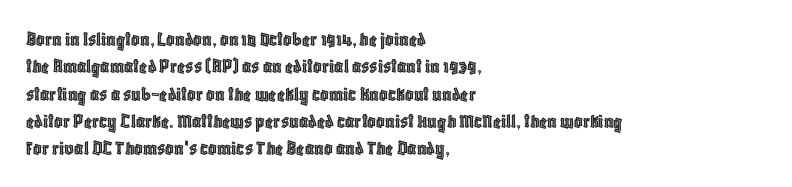
{"italic": "no", "underline": "no", "align": "left", "line_spacing": "normal", "line_spacing_ratio": 1.3, "letter_spacing": "normal", "letter_spacing_em": 0.0, "glyph_px": 21}
